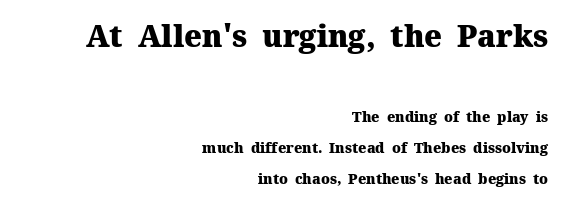
In CSS terms this would be text-align: right. Check where the strokes stop: tiny serifs finish them off. Heft: maximum for text — a bold. Is the lower block the larger one? No — the upper block carries the bigger type. These lines are rendered in a variable-pitch font. Style check: upright.
